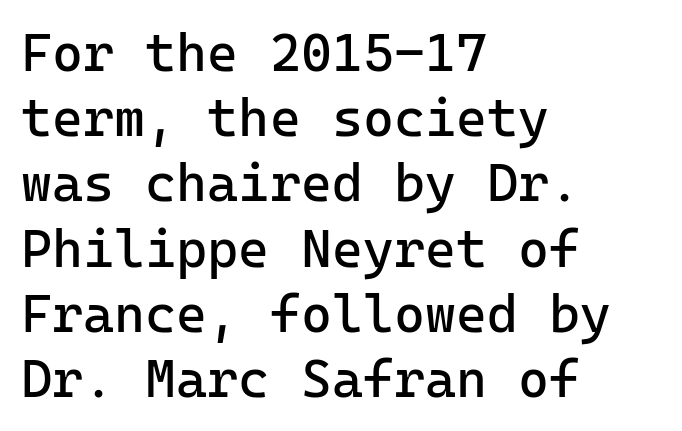
Vertical strokes here are truly vertical. Font category for this specimen: sans-serif. No chunkiness to these letters — they're not bold. How are the letters spaced? Ordinarily, with no added tracking. Alignment: flush left. Nobody drew a line under any word here.
